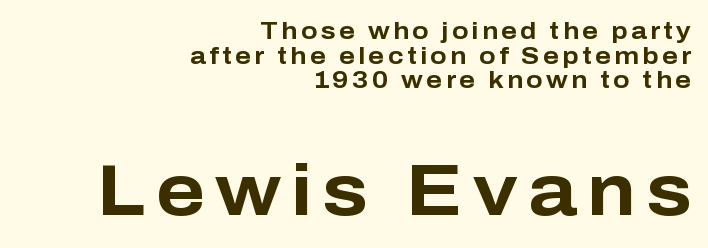
Q: Is the text bold? A: Yes.
Q: Is the text italic (slanted)? A: No, it is upright.
Q: Is the typeface a serif or a sans-serif typeface? A: Sans-serif.
Q: Is the text underlined? A: No.
Q: How is the paragraph aligned? A: Right-aligned.
Q: Is the spacing between lines tight, normal or loose? A: Tight.
Q: Which block of text is set in a larger size, the first (top) or the second (bottom)? A: The second (bottom) one.
Q: Width (condensed, normal, or wide)? A: Normal.
Q: Stroke contrast? A: Low.
Q: x-height? A: Medium.
Q: Monospaced? A: No.
